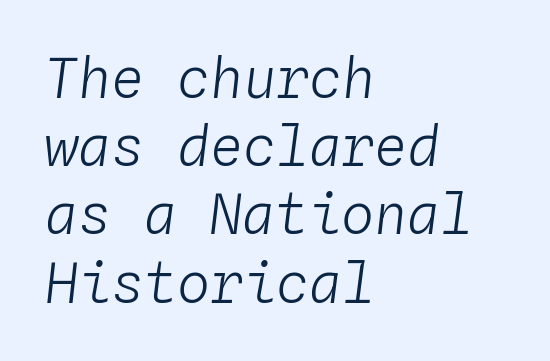
The image shows 55 px light type, italic (leaning right), monospaced; set left-aligned, line spacing 1.24x, normal letter spacing, not underlined; low stroke contrast and a medium x-height.
